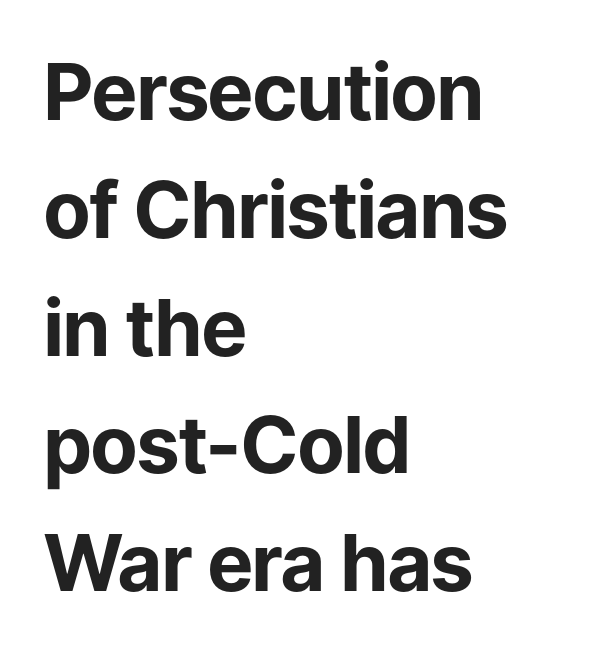
{"serif": "no", "italic": "no", "bold": "yes", "weight": "bold", "width": "normal", "stroke_contrast": "low", "x_height": "medium", "monospaced": "no", "underline": "no", "align": "left", "line_spacing": "normal", "line_spacing_ratio": 1.51, "letter_spacing": "normal", "letter_spacing_em": 0.0, "glyph_px": 78}
